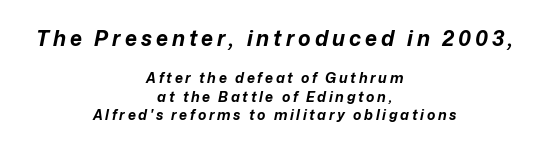
Q: Is the text bold? A: Yes.
Q: Is the text italic (slanted)? A: Yes, it leans right by about 12 degrees.
Q: Is the text underlined? A: No.
Q: How is the paragraph aligned? A: Centered.
Q: Is the spacing between lines tight, normal or loose? A: Normal.
Q: Which block of text is set in a larger size, the first (top) or the second (bottom)? A: The first (top) one.
